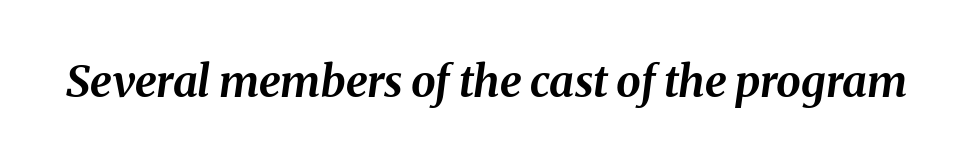
The image shows 44 px bold type, italic (leaning right); set normal letter spacing, not underlined; medium stroke contrast and a medium x-height.
